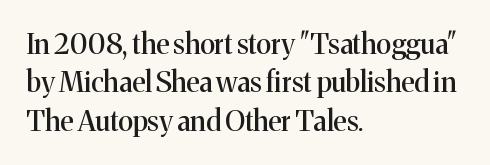
Q: Is the text italic (slanted)? A: No, it is upright.
Q: Is the typeface a serif or a sans-serif typeface? A: Serif.
Q: Is the text underlined? A: No.
Q: How is the paragraph aligned? A: Left-aligned.
Q: Is the spacing between letters normal or unusually wide? A: Normal.
Q: Is the spacing between lines tight, normal or loose? A: Normal.
Q: Width (condensed, normal, or wide)? A: Normal.
Q: Stroke contrast? A: Medium.
Q: x-height? A: Medium.
Q: Monospaced? A: No.
